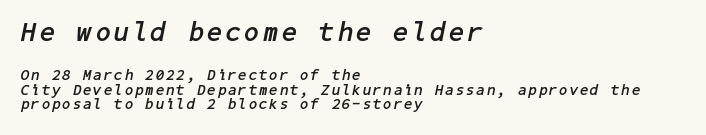
{"italic": "yes", "lean": "right", "slant_degrees": 11, "bold": "yes", "underline": "no", "align": "left", "line_spacing": "tight", "line_spacing_ratio": 0.98, "larger_block": "first", "size_ratio": 1.8, "glyph_px": 27}
